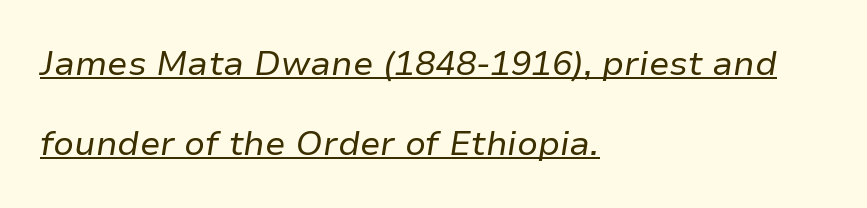
Every word sits above its own underline. The rendering applies a slant to the glyphs. The passage shown has conventional tracking throughout. This rendering uses left alignment, leaving the right contour irregular. Weight: in the light-to-regular range. The letters advance in unequal steps, a hallmark of proportional type.
